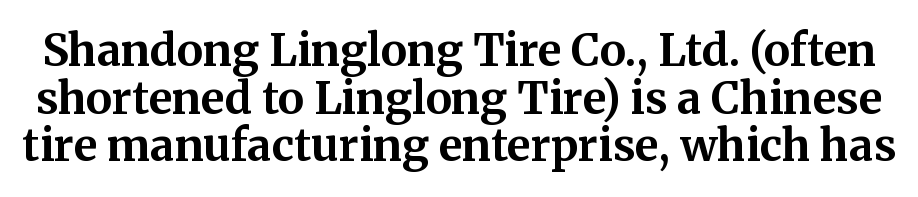
Q: Is the text bold? A: Yes.
Q: Is the text italic (slanted)? A: No, it is upright.
Q: Is the typeface a serif or a sans-serif typeface? A: Serif.
Q: Is the text underlined? A: No.
Q: Is the spacing between letters normal or unusually wide? A: Normal.
Q: Is the spacing between lines tight, normal or loose? A: Tight.
Q: Width (condensed, normal, or wide)? A: Normal.
Q: Stroke contrast? A: Medium.
Q: x-height? A: Medium.
Q: Monospaced? A: No.
